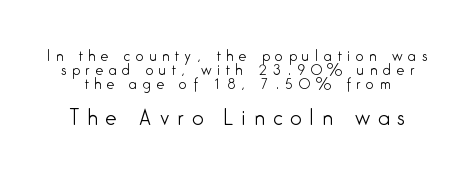
The image shows 20 px text type, upright; set tight line spacing (0.99x), unusually wide letter spacing (+0.4 em), not underlined; the second (bottom) block is 1.43x larger.
